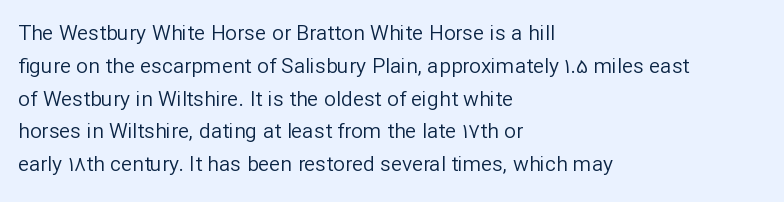
Upright lettering throughout. The rows are spaced the way most documents space them. These lines stack with their left ends in a neat column. The space beneath each line is pristine and unruled. This sample uses plain, unmodified letter spacing. Stem width sits at or under what a default text font uses.
